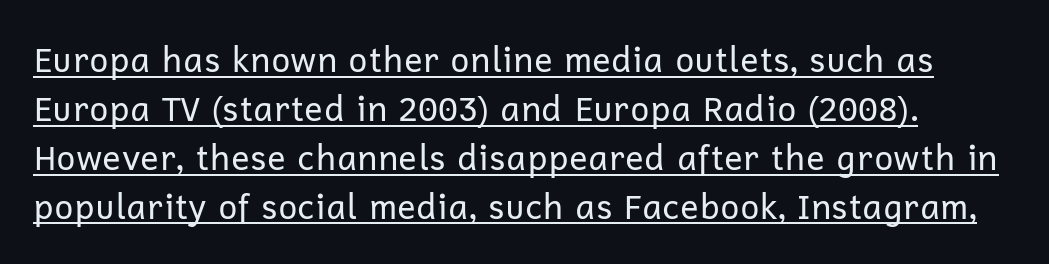
The image shows 34 px regular-weight sans-serif type, upright; set normal line spacing (1.44x), normal letter spacing, underlined; low stroke contrast and a medium x-height.
